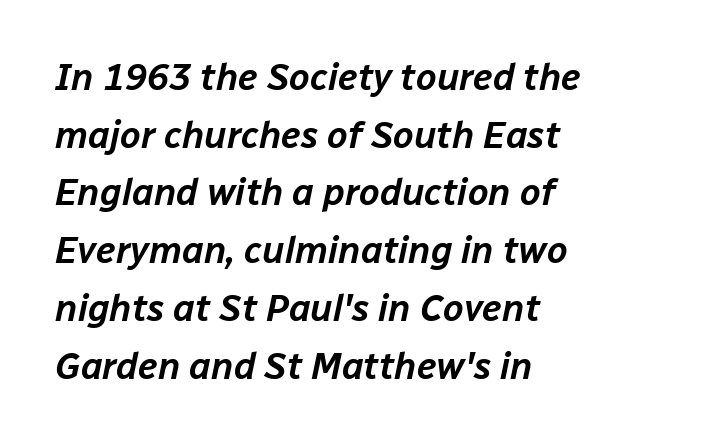
The specimen reads as italic at a glance. The line-height multiplier appears to be the usual default. This sample has the flowing, uneven cadence of proportional lettering. Beneath every word, the page is bare.
